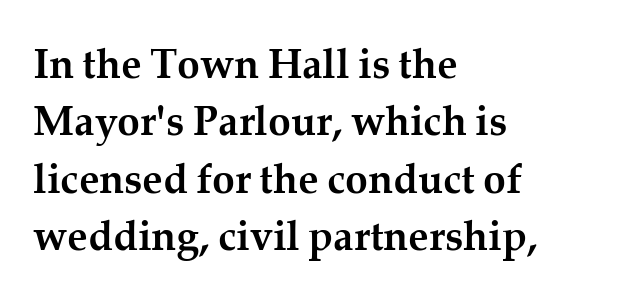
The lettering stays uniformly vertical, giving the passage a roman look. Tracking here is standard; glyphs follow each other at the usual distance. Font category for this specimen: serif. Underline: absent.
